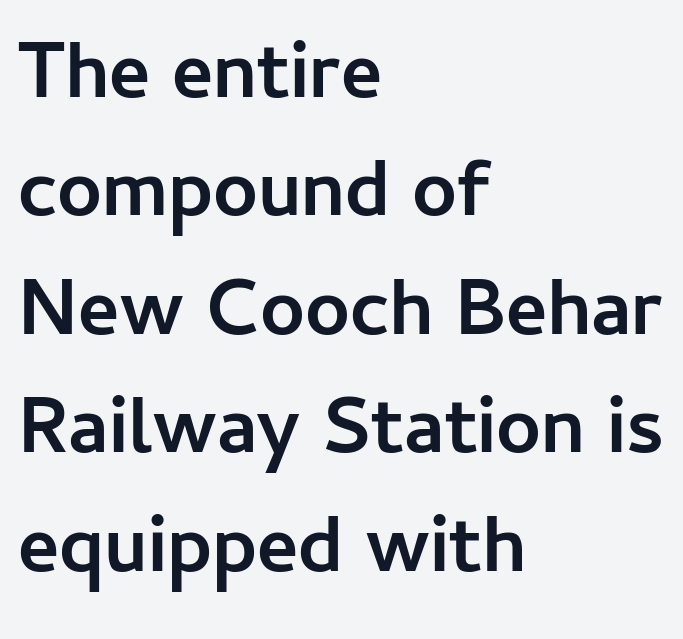
Pretty heavy lettering here — definitely bold. The text was rendered using a sans face with plain stroke endings. The leading is moderate, giving the passage an even texture. The words here are not underlined. Alignment: flush left.
